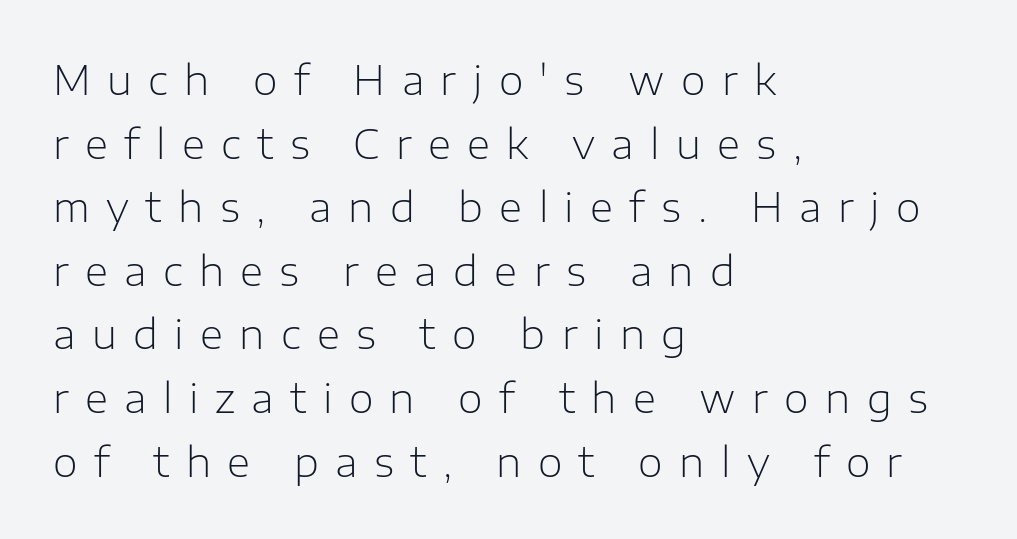
The letterforms stand isolated, each surrounded by extra space. The lines are quadded left. The glyphs in this specimen are sans serif. The words here are not underlined. This sample keeps an unexceptional amount of space between lines.
